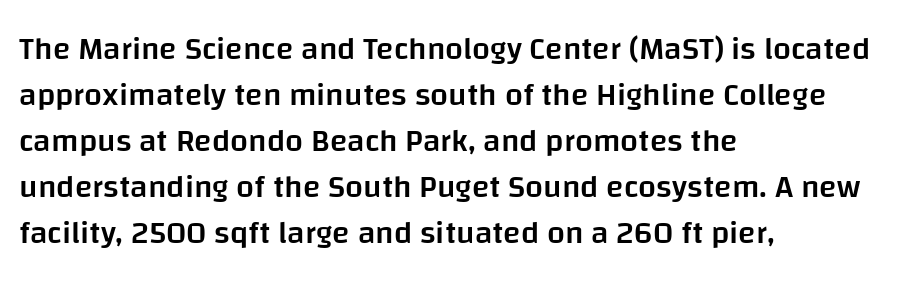
{"serif": "no", "italic": "no", "bold": "semi", "weight": "semibold", "width": "normal", "stroke_contrast": "low", "x_height": "large", "monospaced": "no", "underline": "no", "align": "left", "line_spacing": "normal", "line_spacing_ratio": 1.44, "letter_spacing": "normal", "letter_spacing_em": 0.0, "glyph_px": 32}
